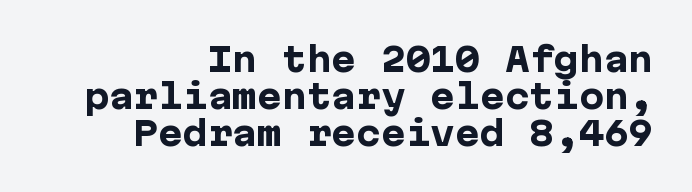
The image shows 33 px heavy sans-serif type, upright; set right-aligned, tight line spacing (1.12x), normal letter spacing, not underlined; low stroke contrast and a medium x-height.
